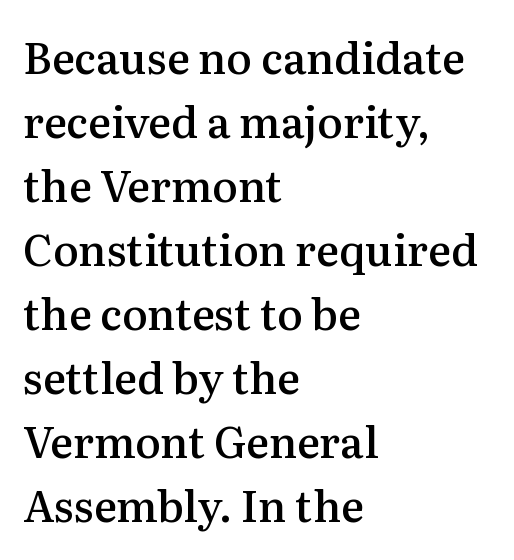
Q: Is the text bold? A: Semi-bold.
Q: Is the text italic (slanted)? A: No, it is upright.
Q: Is the typeface a serif or a sans-serif typeface? A: Serif.
Q: Is the text underlined? A: No.
Q: How is the paragraph aligned? A: Left-aligned.
Q: Is the spacing between letters normal or unusually wide? A: Normal.
Q: Is the spacing between lines tight, normal or loose? A: Normal.
Q: Width (condensed, normal, or wide)? A: Normal.
Q: Stroke contrast? A: Medium.
Q: x-height? A: Medium.
Q: Monospaced? A: No.
